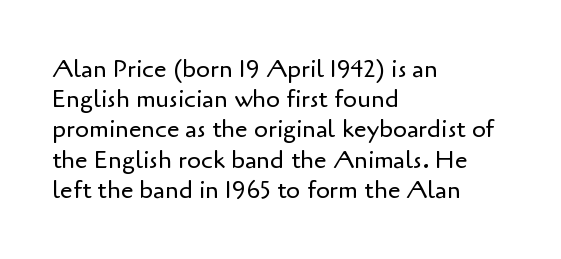
The image shows 25 px text type, upright; set left-aligned, line spacing 1.21x, normal letter spacing, not underlined.
